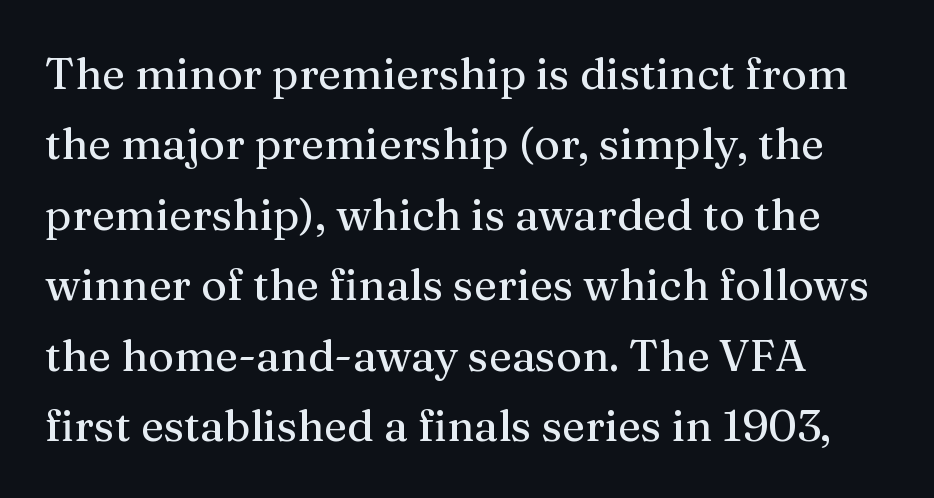
Characters remain perfectly vertical along every line. Are there feet on the stems? There are — it's a serif. Proportional: the letters do not fall into vertical columns. Words appear dense and cohesive because spacing is normal.
